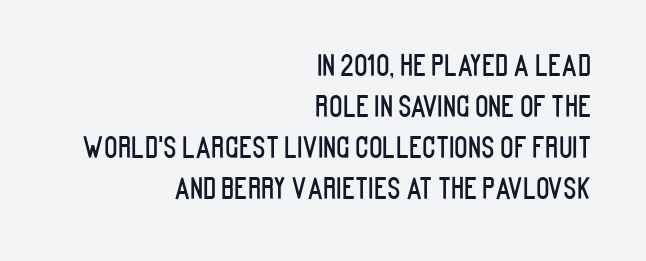
Q: Is the text italic (slanted)? A: No, it is upright.
Q: Is the typeface a serif or a sans-serif typeface? A: Sans-serif.
Q: Is the text underlined? A: No.
Q: How is the paragraph aligned? A: Right-aligned.
Q: Is the spacing between letters normal or unusually wide? A: Normal.
Q: Is the spacing between lines tight, normal or loose? A: Normal.
Q: Width (condensed, normal, or wide)? A: Condensed.
Q: Stroke contrast? A: Low.
Q: x-height? A: Large.
Q: Monospaced? A: No.
